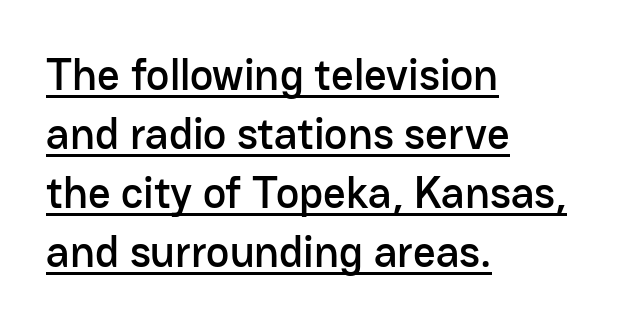
The image shows 44 px sans-serif type, upright; set left-aligned, normal line spacing (1.34x), normal letter spacing, underlined; low stroke contrast and a medium x-height.
